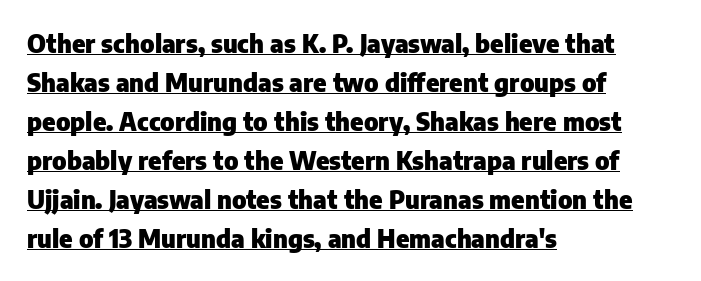
The tracking reads as untouched default to a designer's eye. Italic? Not at all — the glyphs are vertical. Bold? Absolutely — the strokes are thick and heavy. Layout note: lines flush left.
